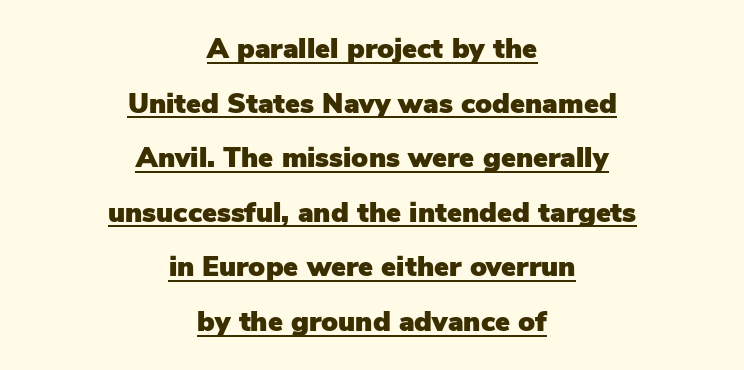
Q: Is the text italic (slanted)? A: No, it is upright.
Q: Is the typeface a serif or a sans-serif typeface? A: Sans-serif.
Q: Is the text underlined? A: Yes.
Q: How is the paragraph aligned? A: Centered.
Q: Is the spacing between letters normal or unusually wide? A: Normal.
Q: Is the spacing between lines tight, normal or loose? A: Loose.
Q: Width (condensed, normal, or wide)? A: Normal.
Q: Stroke contrast? A: Low.
Q: x-height? A: Medium.
Q: Monospaced? A: No.
